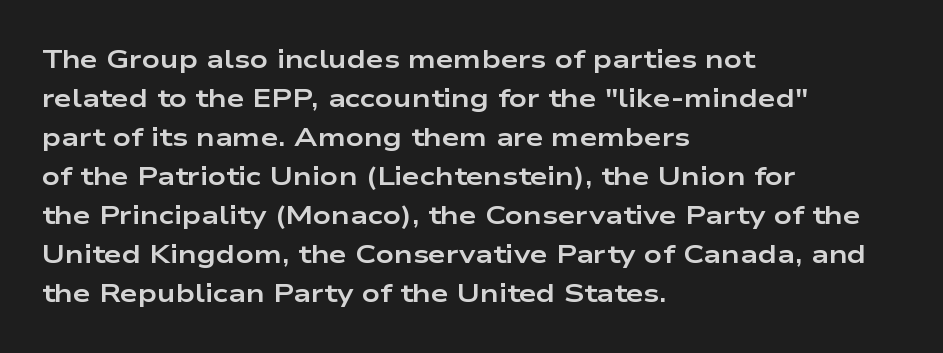
The image shows 25 px bold type, upright; set left-aligned, normal line spacing (1.56x), normal letter spacing, not underlined.
